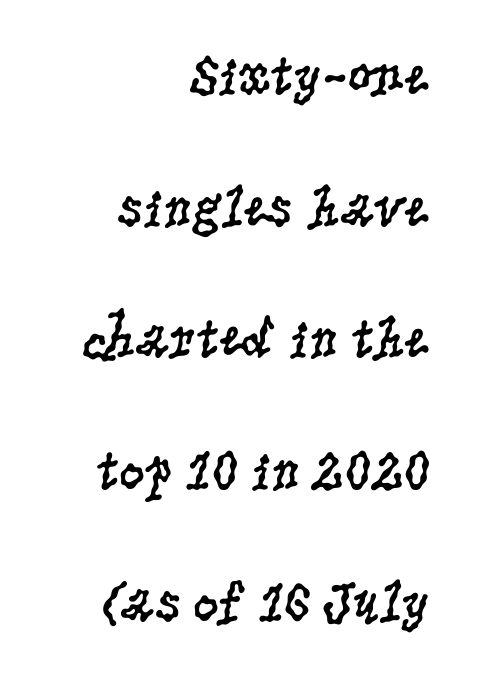
Q: Is the text bold? A: No.
Q: Is the typeface a serif or a sans-serif typeface? A: Serif.
Q: Is the text underlined? A: No.
Q: How is the paragraph aligned? A: Right-aligned.
Q: Is the spacing between letters normal or unusually wide? A: Normal.
Q: Is the spacing between lines tight, normal or loose? A: Loose.
Q: Width (condensed, normal, or wide)? A: Condensed.
Q: Stroke contrast? A: Low.
Q: x-height? A: Large.
Q: Monospaced? A: No.
